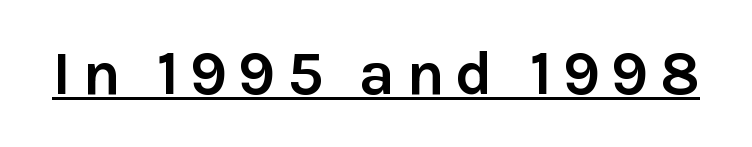
{"serif": "no", "italic": "no", "bold": "yes", "weight": "semibold", "width": "normal", "stroke_contrast": "low", "x_height": "medium", "monospaced": "no", "underline": "yes", "glyph_px": 62}
